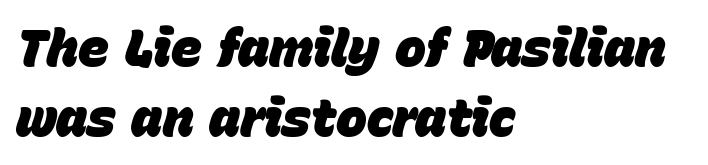
The image shows 52 px heavy type, italic (leaning right); set left-aligned, normal line spacing (1.34x), normal letter spacing, not underlined; low stroke contrast and a large x-height.
